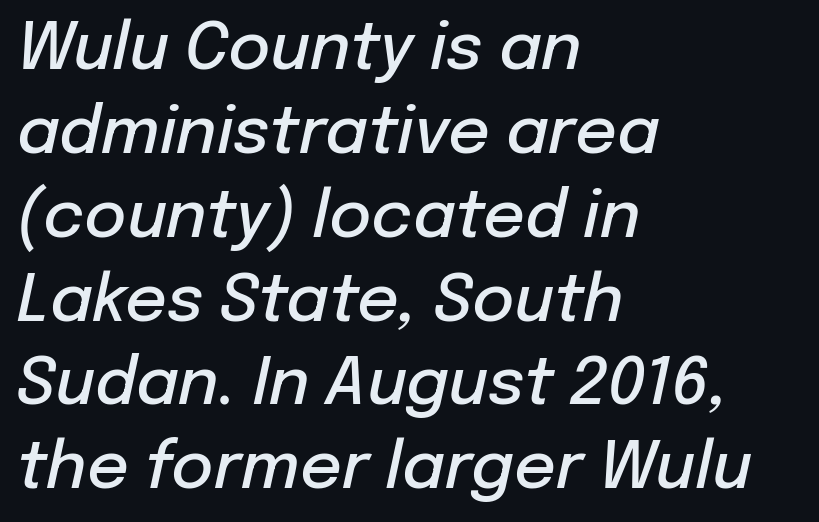
Stroke thickness is moderately raised; the sample reads as semibold. Here the designer chose a conventional face with non-uniform glyph widths. The space between consecutive lines is moderate. Descender tails drop into unmarked territory.
